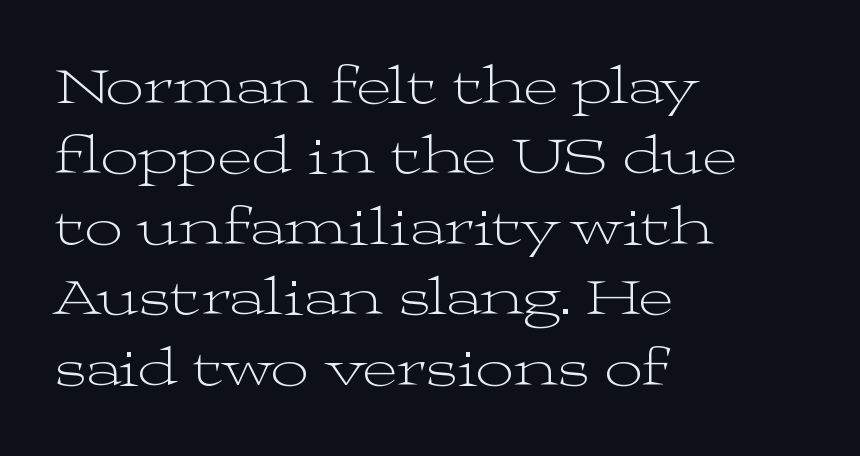
Anything drawn beneath the words? Only blank space. Small tapered or slab feet sit at the stroke ends, so this counts as serif. Heaviness? Minimal to ordinary, like unemphasized prose. The text block is weighted toward the left margin, trailing off unevenly rightward.
